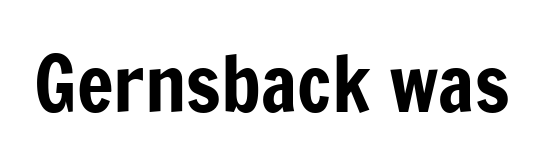
The image shows 77 px condensed sans-serif type, upright; set normal letter spacing, not underlined; low stroke contrast and a medium x-height.
